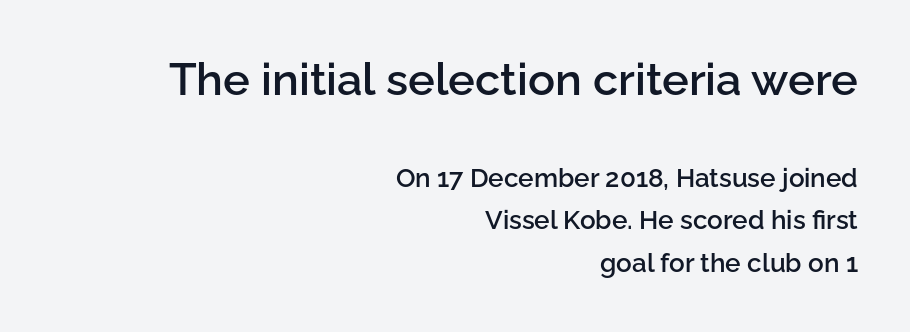
{"serif": "no", "italic": "no", "bold": "semi", "weight": "semibold", "width": "normal", "stroke_contrast": "low", "x_height": "medium", "monospaced": "no", "underline": "no", "align": "right", "line_spacing": "normal", "line_spacing_ratio": 1.64, "letter_spacing": "normal", "letter_spacing_em": 0.0, "larger_block": "first", "size_ratio": 1.73, "glyph_px": 45}
